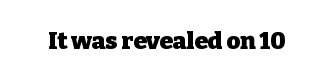
The image shows 24 px bold type, upright; set normal letter spacing, not underlined.
